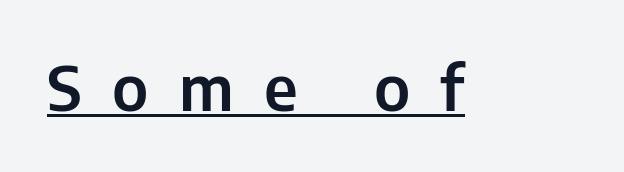
The image shows 62 px sans-serif type, upright; set unusually wide letter spacing (+0.49 em), underlined; low stroke contrast and a medium x-height.
